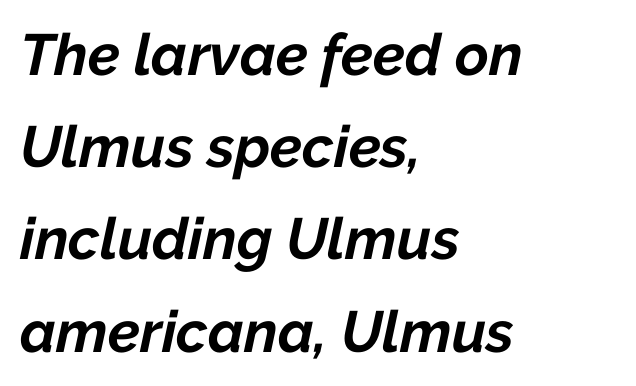
{"italic": "yes", "lean": "right", "slant_degrees": 12, "bold": "yes", "weight": "bold", "width": "normal", "stroke_contrast": "low", "x_height": "medium", "monospaced": "no", "underline": "no", "align": "left", "line_spacing": "normal", "line_spacing_ratio": 1.59, "letter_spacing": "normal", "letter_spacing_em": 0.0, "glyph_px": 58}
